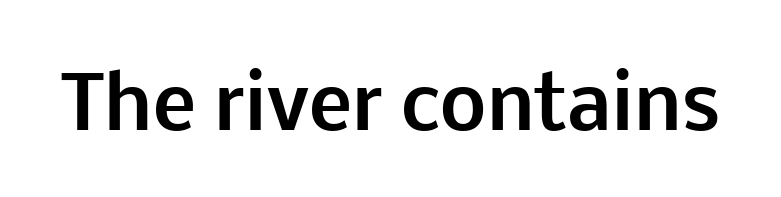
{"serif": "no", "italic": "no", "bold": "yes", "weight": "bold", "width": "normal", "stroke_contrast": "low", "x_height": "medium", "monospaced": "no", "underline": "no", "letter_spacing": "normal", "letter_spacing_em": 0.0, "glyph_px": 73}
